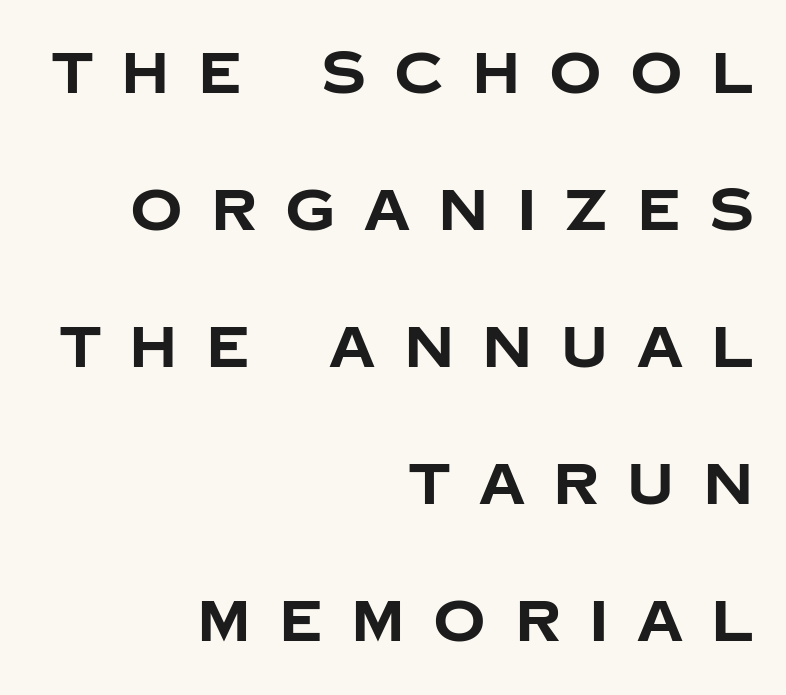
Q: Is the text bold? A: Yes.
Q: Is the text italic (slanted)? A: No, it is upright.
Q: Is the typeface a serif or a sans-serif typeface? A: Sans-serif.
Q: Is the text underlined? A: No.
Q: How is the paragraph aligned? A: Right-aligned.
Q: Is the spacing between letters normal or unusually wide? A: Unusually wide.
Q: Is the spacing between lines tight, normal or loose? A: Loose.
Q: Width (condensed, normal, or wide)? A: Normal.
Q: Stroke contrast? A: Low.
Q: x-height? A: Large.
Q: Monospaced? A: No.
